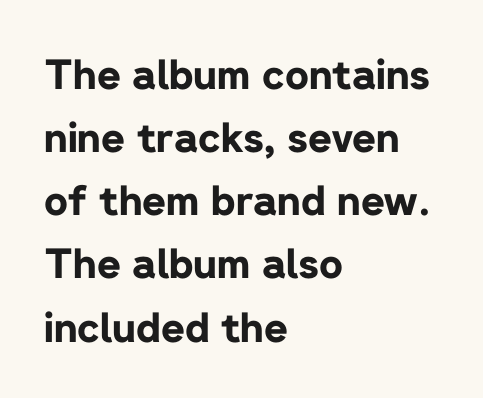
The image shows 41 px bold sans-serif type, upright; set left-aligned, normal line spacing (1.54x), normal letter spacing, not underlined; low stroke contrast and a medium x-height.
